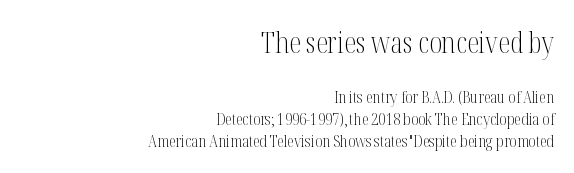
{"serif": "yes", "italic": "no", "bold": "no", "weight": "light", "width": "condensed", "stroke_contrast": "medium", "x_height": "medium", "monospaced": "no", "underline": "no", "align": "right", "line_spacing": "normal", "line_spacing_ratio": 1.32, "letter_spacing": "normal", "letter_spacing_em": 0.0, "larger_block": "first", "size_ratio": 1.76, "glyph_px": 30}
